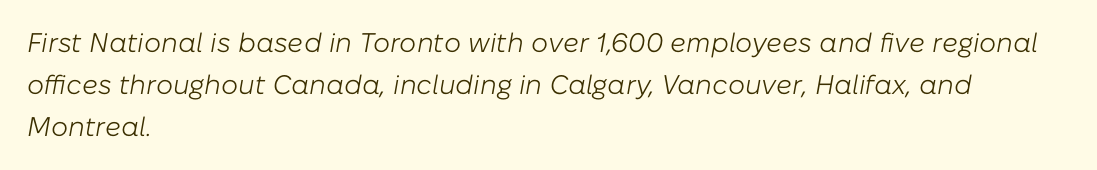
The image shows 27 px text type, italic (leaning right); set left-aligned, normal line spacing (1.56x), normal letter spacing, not underlined.
